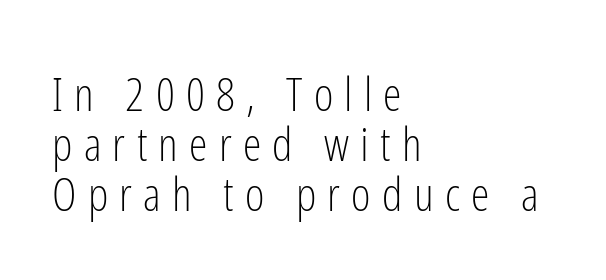
Underlining? Definitely not there. The line-height multiplier appears low, near solid setting. Note: no serifs on the glyphs. Heaviness? Minimal to ordinary, like unemphasized prose.
